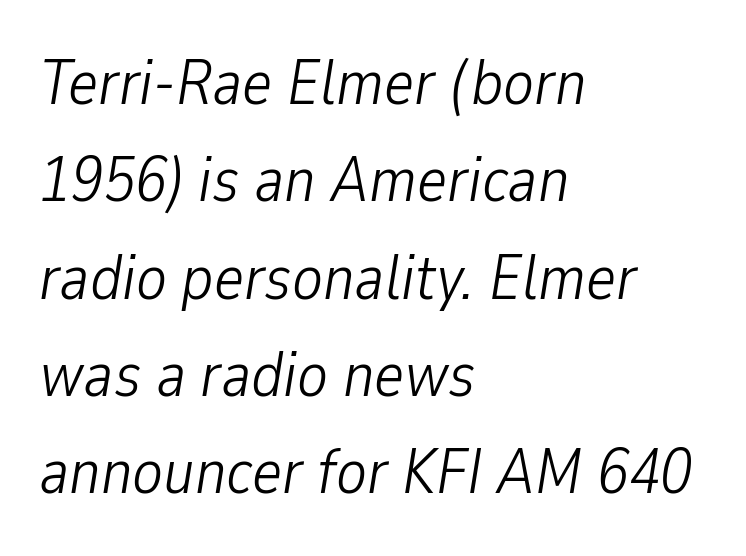
Q: Is the text bold? A: No.
Q: Is the text italic (slanted)? A: Yes, it leans right by about 9 degrees.
Q: Is the text underlined? A: No.
Q: How is the paragraph aligned? A: Left-aligned.
Q: Is the spacing between letters normal or unusually wide? A: Normal.
Q: Is the spacing between lines tight, normal or loose? A: Normal.
Q: Width (condensed, normal, or wide)? A: Condensed.
Q: Stroke contrast? A: Low.
Q: x-height? A: Medium.
Q: Monospaced? A: No.
